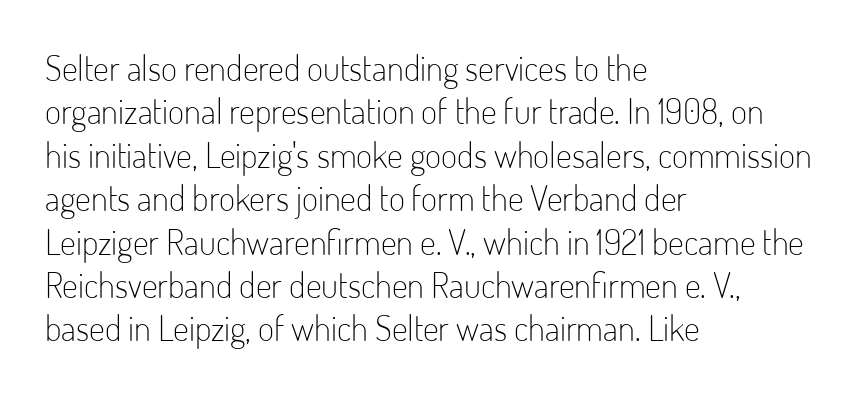
Q: Is the text bold? A: No.
Q: Is the text italic (slanted)? A: No, it is upright.
Q: Is the typeface a serif or a sans-serif typeface? A: Sans-serif.
Q: Is the text underlined? A: No.
Q: How is the paragraph aligned? A: Left-aligned.
Q: Is the spacing between letters normal or unusually wide? A: Normal.
Q: Width (condensed, normal, or wide)? A: Condensed.
Q: Stroke contrast? A: Low.
Q: x-height? A: Small.
Q: Monospaced? A: No.
